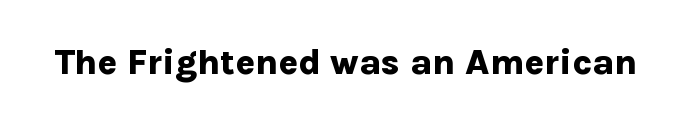
This sample uses plain, unmodified letter spacing. Examine the stroke ends and you'll find no serifs. Spacing verdict: proportional, widths tailored to each character. The specimen reads as upright at a glance.
